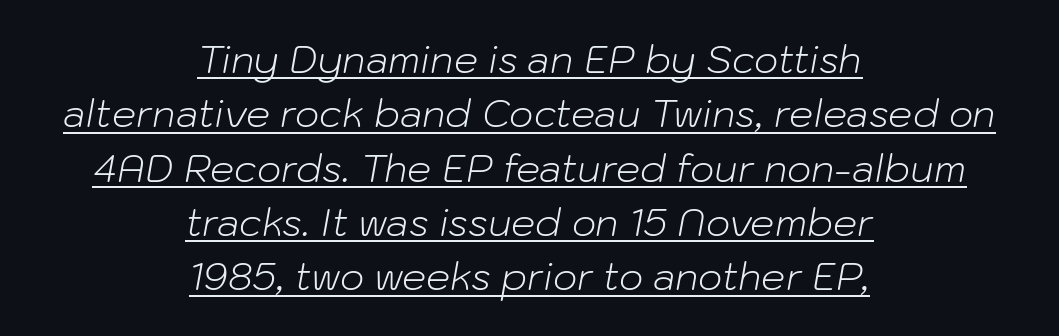
Summary of vertical rhythm: regular, with standard interline spacing. Layout note: lines centered. Looking at the ascenders, they clearly lean. Looks like regular typesetting: each glyph gets only the width it needs. A quiet, ordinary-to-light weight characterises the typeface. A baseline rule has been typeset under these characters.
